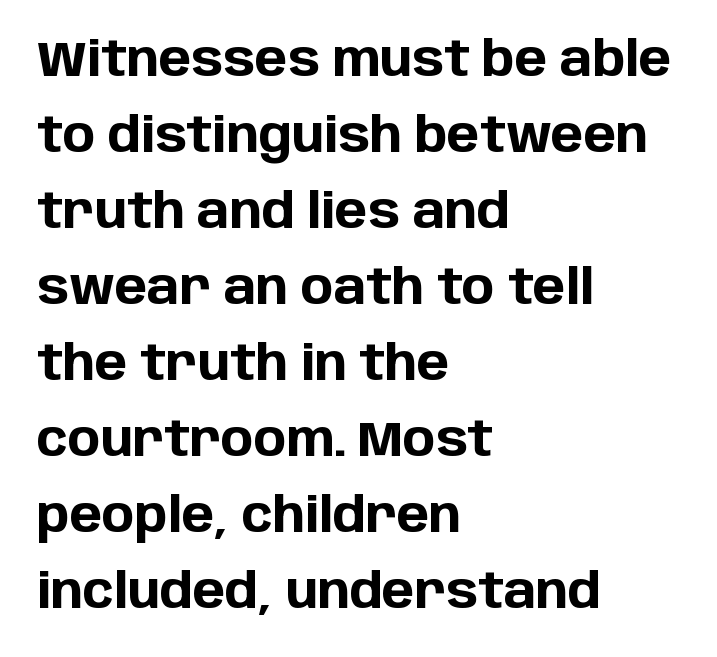
Q: Is the text bold? A: Yes.
Q: Is the text italic (slanted)? A: No, it is upright.
Q: Is the typeface a serif or a sans-serif typeface? A: Sans-serif.
Q: Is the text underlined? A: No.
Q: How is the paragraph aligned? A: Left-aligned.
Q: Is the spacing between letters normal or unusually wide? A: Normal.
Q: Is the spacing between lines tight, normal or loose? A: Normal.
Q: Width (condensed, normal, or wide)? A: Normal.
Q: Stroke contrast? A: Low.
Q: x-height? A: Large.
Q: Monospaced? A: No.
